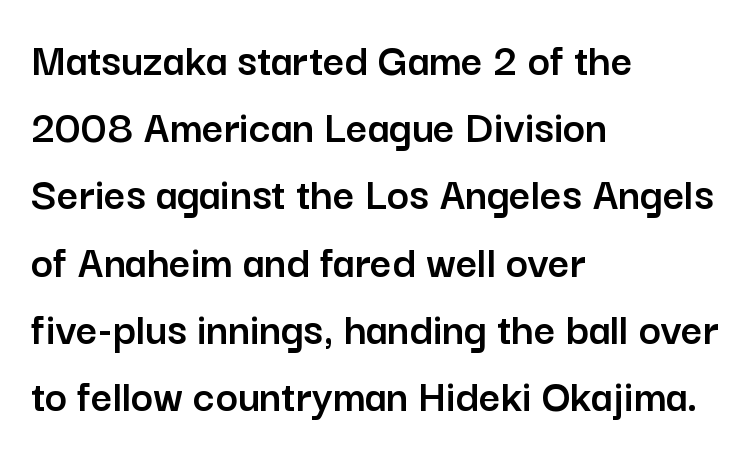
Q: Is the text italic (slanted)? A: No, it is upright.
Q: Is the typeface a serif or a sans-serif typeface? A: Sans-serif.
Q: Is the text underlined? A: No.
Q: How is the paragraph aligned? A: Left-aligned.
Q: Is the spacing between letters normal or unusually wide? A: Normal.
Q: Is the spacing between lines tight, normal or loose? A: Normal.
Q: Width (condensed, normal, or wide)? A: Normal.
Q: Stroke contrast? A: Low.
Q: x-height? A: Medium.
Q: Monospaced? A: No.
